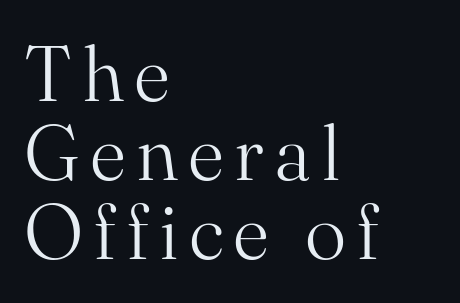
Each letter keeps its own natural width here, so spacing adapts to shape. The designer dialed line spacing down below the default. Is there any slant? The stems are plumb. Which margin do the lines hug? The left one — the right edge is uneven. The rendering shows small feet on the letterforms — a serif design.
